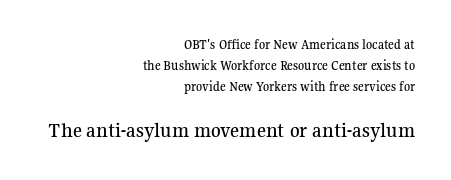
Q: Is the text italic (slanted)? A: No, it is upright.
Q: Is the text underlined? A: No.
Q: How is the paragraph aligned? A: Right-aligned.
Q: Is the spacing between letters normal or unusually wide? A: Normal.
Q: Is the spacing between lines tight, normal or loose? A: Normal.
Q: Which block of text is set in a larger size, the first (top) or the second (bottom)? A: The second (bottom) one.
